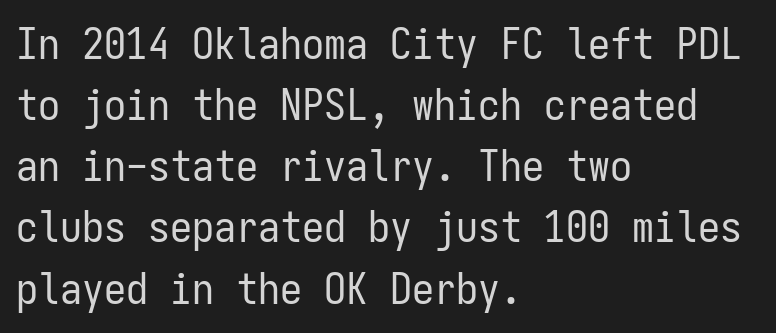
The image shows 44 px regular-weight, condensed sans-serif type, upright, monospaced; set left-aligned, normal line spacing (1.39x), normal letter spacing, not underlined; low stroke contrast and a medium x-height.
